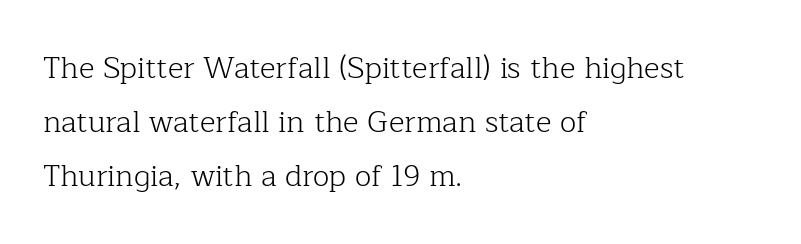
Q: Is the text bold? A: No.
Q: Is the text italic (slanted)? A: No, it is upright.
Q: Is the typeface a serif or a sans-serif typeface? A: Serif.
Q: Is the text underlined? A: No.
Q: How is the paragraph aligned? A: Left-aligned.
Q: Is the spacing between letters normal or unusually wide? A: Normal.
Q: Width (condensed, normal, or wide)? A: Normal.
Q: Stroke contrast? A: Low.
Q: x-height? A: Medium.
Q: Monospaced? A: No.
